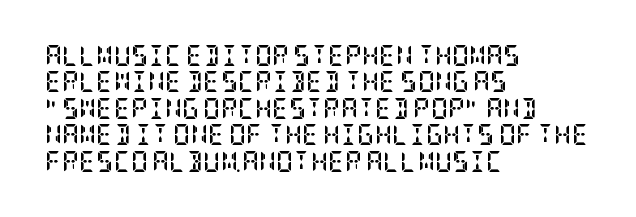
{"italic": "no", "bold": "yes", "underline": "no", "align": "left", "line_spacing": "normal", "line_spacing_ratio": 1.26, "letter_spacing": "normal", "letter_spacing_em": 0.0, "glyph_px": 21}
